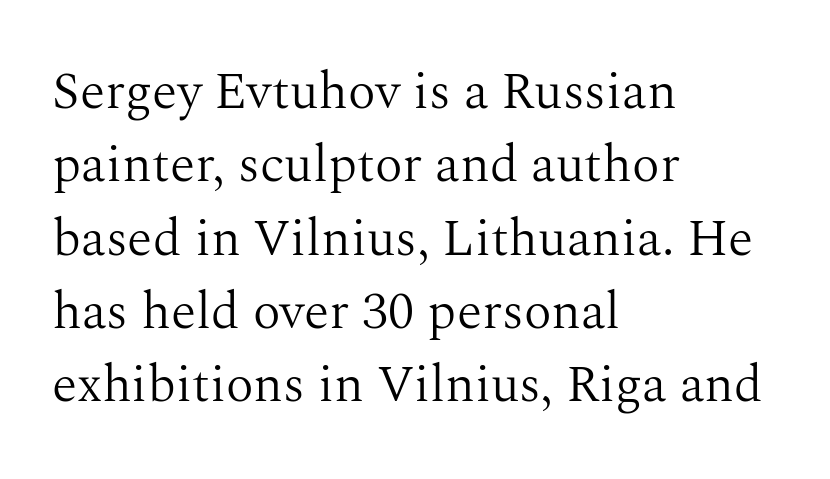
Italic: no, the glyphs are upright roman. Caption: multi-line text, flush left, ragged right. A bare baseline throughout the passage. A typesetter would call this proportional, since set widths differ per character. Words appear dense and cohesive because spacing is normal.
